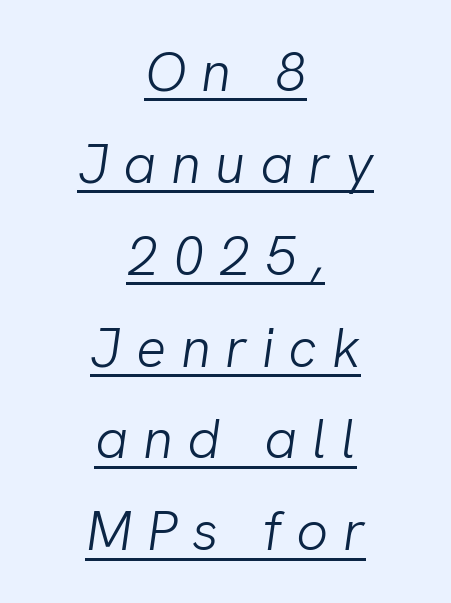
Q: Is the text bold? A: No.
Q: Is the typeface a serif or a sans-serif typeface? A: Sans-serif.
Q: Is the text underlined? A: Yes.
Q: How is the paragraph aligned? A: Centered.
Q: Is the spacing between letters normal or unusually wide? A: Unusually wide.
Q: Is the spacing between lines tight, normal or loose? A: Normal.
Q: Width (condensed, normal, or wide)? A: Normal.
Q: Stroke contrast? A: Low.
Q: x-height? A: Medium.
Q: Monospaced? A: No.
